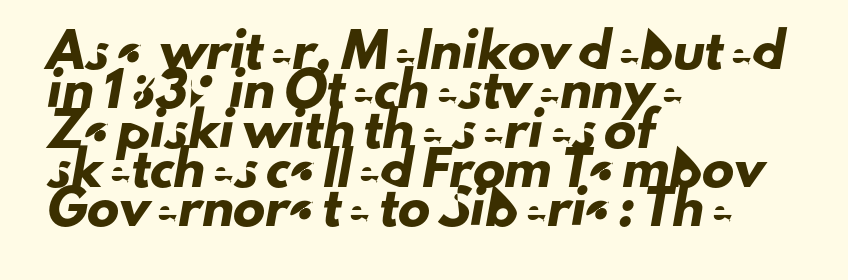
The image shows 32 px sans-serif type; set left-aligned, line spacing 1.23x, normal letter spacing, not underlined; low stroke contrast and a small x-height.
